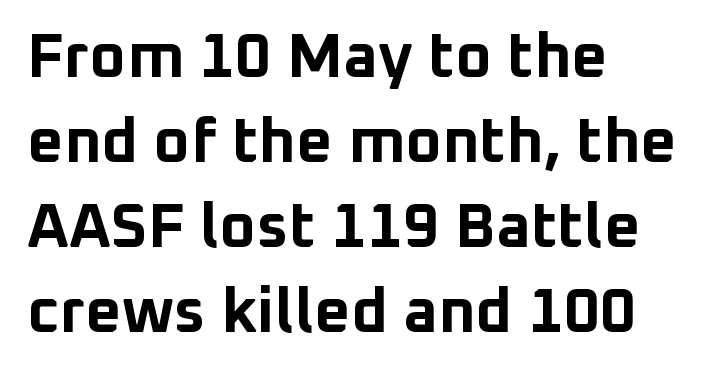
The lettering stays uniformly vertical, giving the passage a roman look. The zone under the glyphs is completely vacant. Is this a fixed-width face? No — the glyphs have proportional, varying widths. To sum up the face: it is a sans, with no serifs. Each new line begins a customary step beneath the previous one. Strong, thick strokes mark this as bold type.
